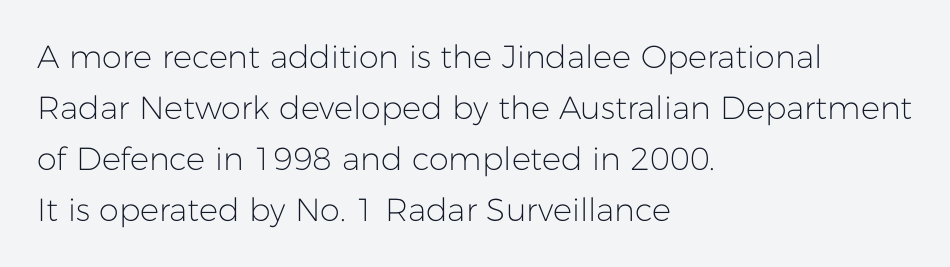
Letter spacing: default. The passage shown stacks its lines at a standard gap. Regarding serifs, this sample does without them. Caption: multi-line text, flush left, ragged right. The passage shown is typed in a proportional face where columns would drift.
